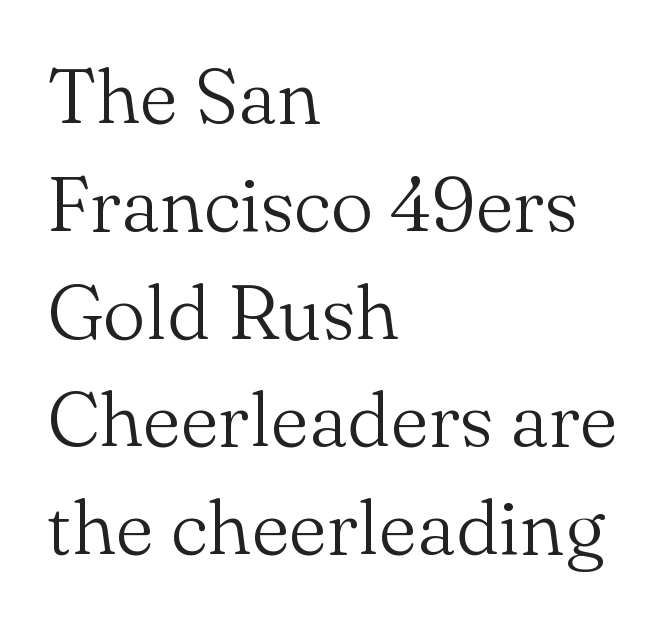
In terms of letterspacing, this is plain default setting. Designer's note — italics off, roman on. If you measured baseline to baseline, you'd find a middling distance. Nobody drew a line under any word here. Bold? No — there's no thickening of the strokes.
